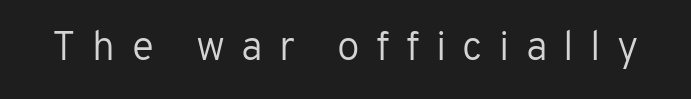
Inter-character spacing is expanded well beyond the font's built-in metrics. The designer went with a sans here, leaving each stem footless. No italicization has been applied; the sample stays upright. Each stroke keeps to a modest, everyday thickness or less.
